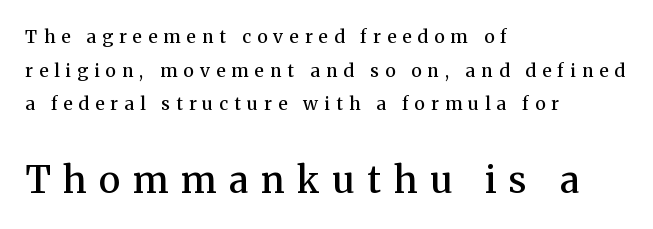
Q: Is the text bold? A: Semi-bold.
Q: Is the text italic (slanted)? A: No, it is upright.
Q: Is the typeface a serif or a sans-serif typeface? A: Serif.
Q: Is the text underlined? A: No.
Q: How is the paragraph aligned? A: Left-aligned.
Q: Is the spacing between letters normal or unusually wide? A: Unusually wide.
Q: Which block of text is set in a larger size, the first (top) or the second (bottom)? A: The second (bottom) one.
Q: Width (condensed, normal, or wide)? A: Normal.
Q: Stroke contrast? A: Medium.
Q: x-height? A: Medium.
Q: Monospaced? A: No.
